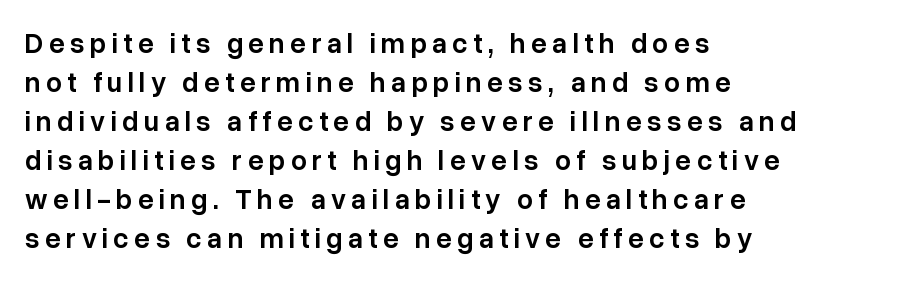
{"serif": "no", "italic": "no", "bold": "semi", "weight": "semibold", "width": "normal", "stroke_contrast": "low", "x_height": "medium", "monospaced": "no", "underline": "no", "align": "left", "line_spacing": "normal", "line_spacing_ratio": 1.39, "glyph_px": 28}
